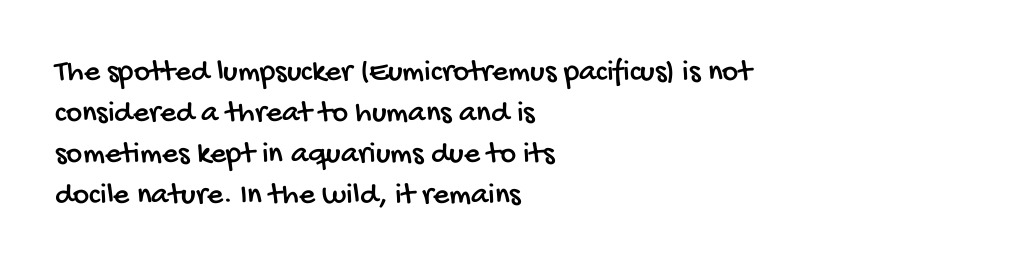
The image shows 31 px condensed sans-serif type; set left-aligned, normal line spacing (1.32x), normal letter spacing, not underlined; low stroke contrast and a large x-height.
